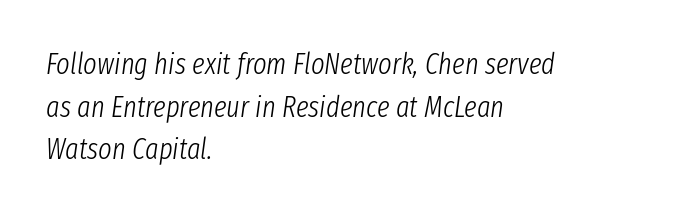
{"italic": "yes", "lean": "right", "slant_degrees": 8, "bold": "no", "weight": "light", "width": "condensed", "stroke_contrast": "low", "x_height": "medium", "monospaced": "no", "underline": "no", "align": "left", "line_spacing": "normal", "line_spacing_ratio": 1.47, "letter_spacing": "normal", "letter_spacing_em": 0.0, "glyph_px": 29}
